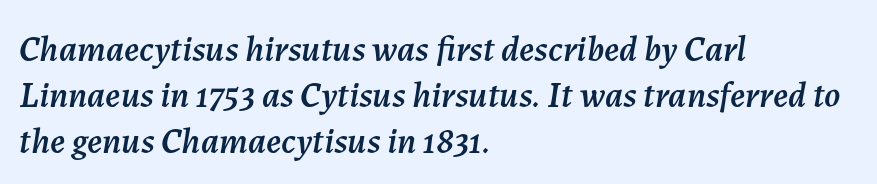
In terms of leading, this rendering sits right in the middle. Posture: slanted. This sample has the flowing, uneven cadence of proportional lettering. All the whitespace from short lines collects on the right. Each word holds together tightly as a unit, with standard inter-letter gaps. A clean baseline with only descenders dipping below it.
